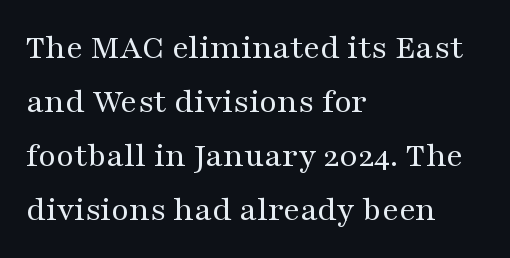
The letters sit at their default tracking, neither squeezed nor spread. Compared with typical paragraphs, the rows here are spaced about the same. Which margin do the lines hug? The left one — the right edge is uneven. Weight: not bold — regular or lighter. This rendering employs a face with finishing strokes, i.e., a serif.
